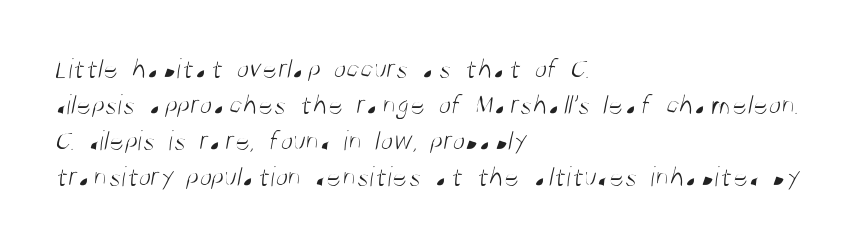
Q: Is the text bold? A: No.
Q: Is the typeface a serif or a sans-serif typeface? A: Sans-serif.
Q: Is the text underlined? A: No.
Q: How is the paragraph aligned? A: Left-aligned.
Q: Is the spacing between letters normal or unusually wide? A: Normal.
Q: Width (condensed, normal, or wide)? A: Condensed.
Q: Stroke contrast? A: Medium.
Q: x-height? A: Large.
Q: Monospaced? A: No.
